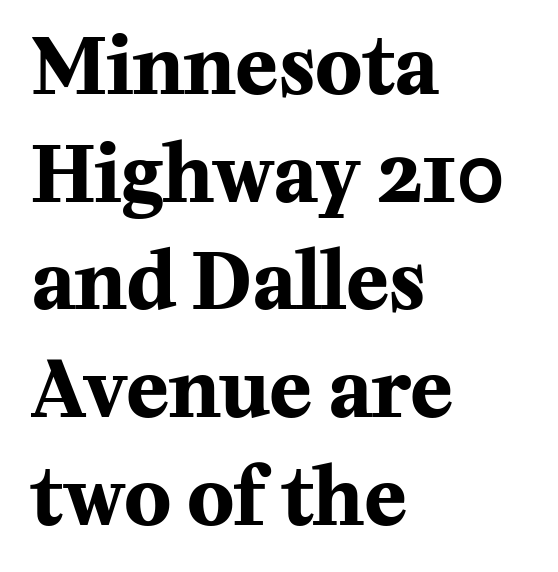
Lines of text with bare space underneath. Typeset ragged right — the left edge is the straight one. Tall strokes in this sample are plumb rather than angled. The rendering uses natural spacing where letterforms have individual widths.
